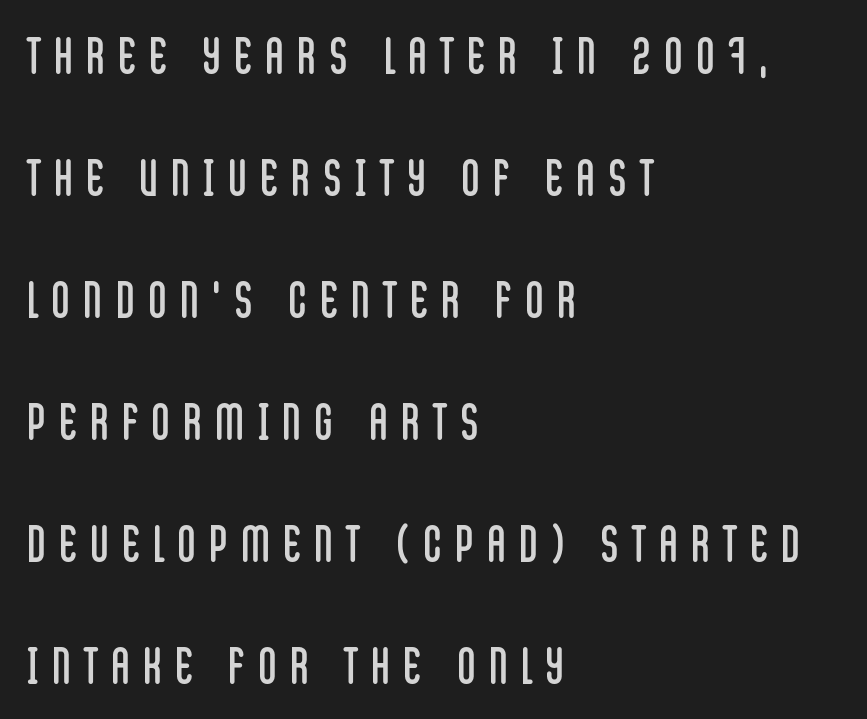
The type is letterspaced generously, with wide tracking. The typography opts for an upright posture over an oblique one. The baseline area is clear. A light-to-regular cut is what we see here.
